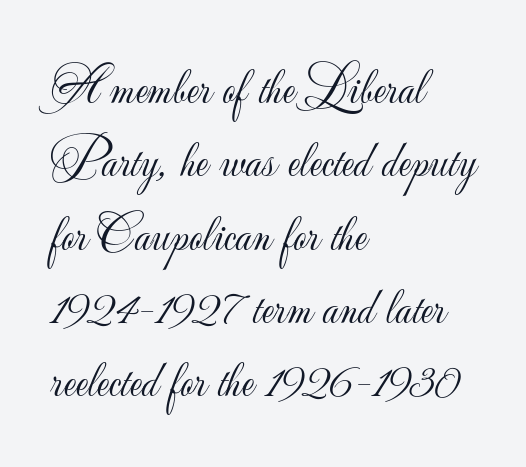
The image shows 52 px light sans-serif type; set left-aligned, normal line spacing (1.41x), normal letter spacing, not underlined; low stroke contrast and a small x-height.
